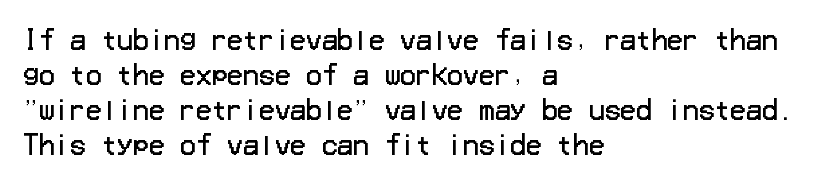
Q: Is the text bold? A: No.
Q: Is the text italic (slanted)? A: No, it is upright.
Q: Is the text underlined? A: No.
Q: How is the paragraph aligned? A: Left-aligned.
Q: Is the spacing between letters normal or unusually wide? A: Normal.
Q: Is the spacing between lines tight, normal or loose? A: Normal.
